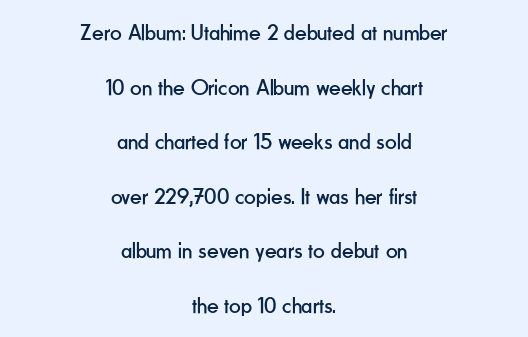
{"italic": "no", "bold": "no", "underline": "no", "align": "center", "line_spacing": "loose", "line_spacing_ratio": 2.37, "letter_spacing": "normal", "letter_spacing_em": 0.0, "glyph_px": 23}
